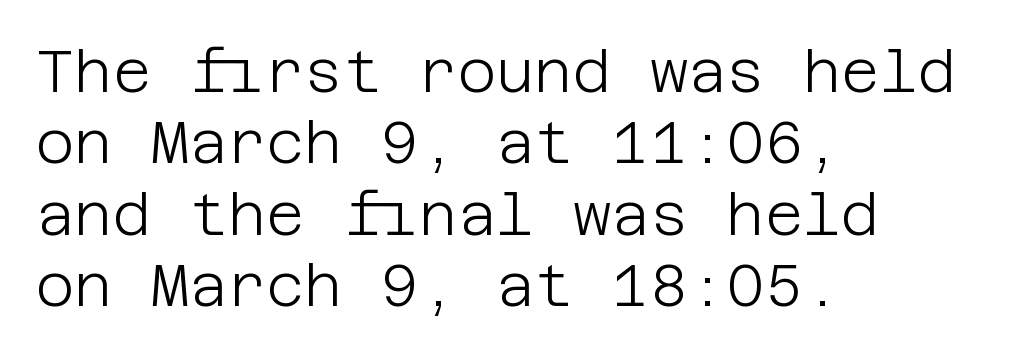
Is there any slant? The stems are plumb. This sample uses plain, unmodified letter spacing. Nothing sits at the stroke ends, so this counts as sans-serif. The foot of each line stays bare and open. Counters stay open thanks to moderate or lighter strokes. The paragraph shown leans on its left margin.
